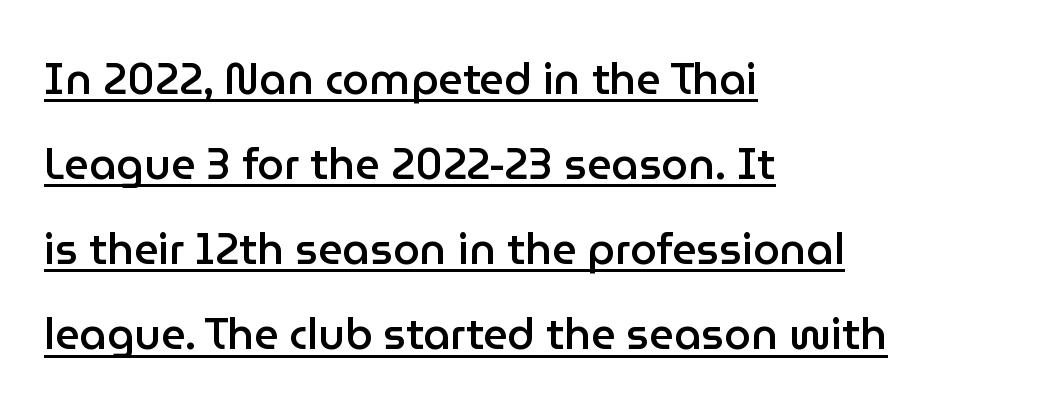
{"serif": "no", "italic": "no", "bold": "semi", "weight": "semibold", "width": "normal", "stroke_contrast": "low", "x_height": "medium", "monospaced": "no", "underline": "yes", "align": "left", "line_spacing": "loose", "line_spacing_ratio": 1.98, "letter_spacing": "normal", "letter_spacing_em": 0.0, "glyph_px": 43}
